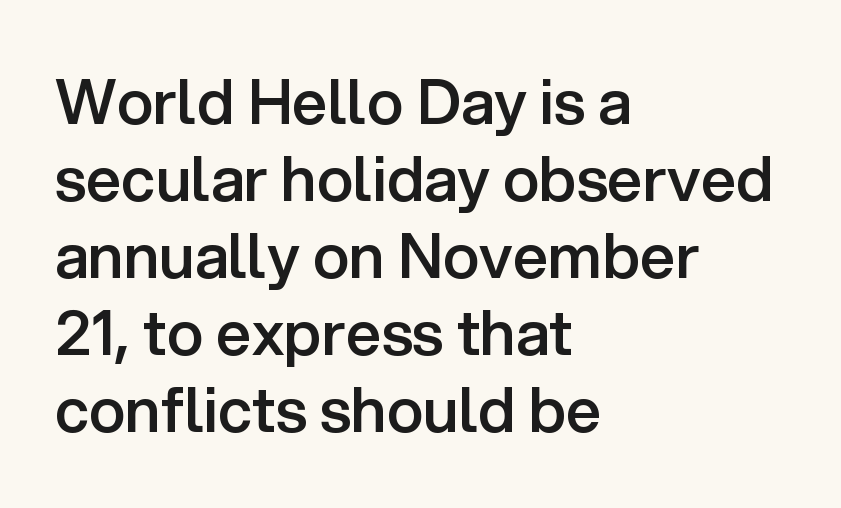
Q: Is the text bold? A: Semi-bold.
Q: Is the text italic (slanted)? A: No, it is upright.
Q: Is the typeface a serif or a sans-serif typeface? A: Sans-serif.
Q: Is the text underlined? A: No.
Q: How is the paragraph aligned? A: Left-aligned.
Q: Is the spacing between letters normal or unusually wide? A: Normal.
Q: Width (condensed, normal, or wide)? A: Normal.
Q: Stroke contrast? A: Low.
Q: x-height? A: Medium.
Q: Monospaced? A: No.
